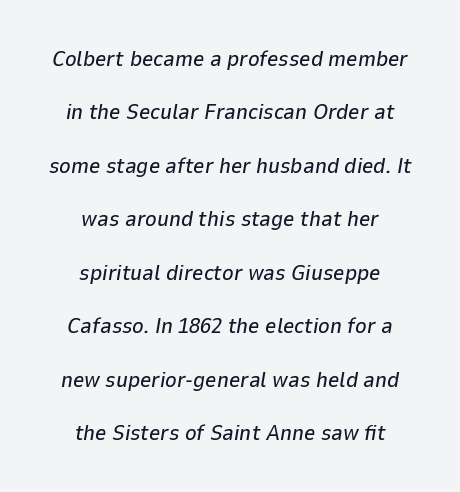
{"italic": "yes", "lean": "right", "slant_degrees": 9, "underline": "no", "align": "center", "line_spacing": "loose", "line_spacing_ratio": 2.43, "letter_spacing": "normal", "letter_spacing_em": 0.0, "glyph_px": 22}
